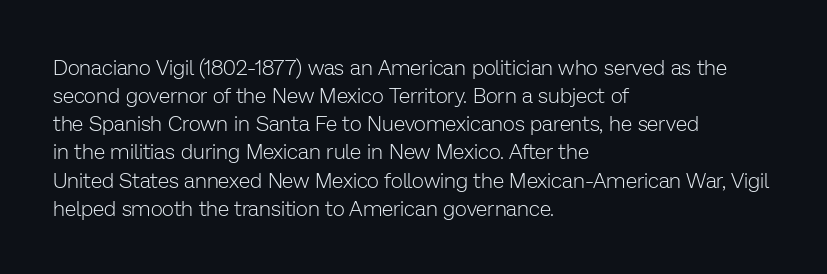
The image shows 21 px text type, upright; set left-aligned, normal line spacing (1.34x), normal letter spacing, not underlined.
